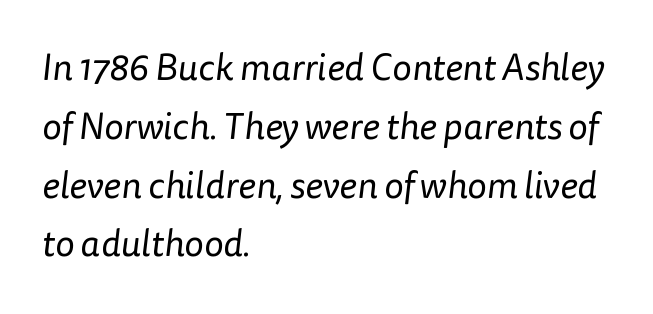
The passage is arranged the way most books set body copy — flush left. A typesetter would call this leading conventional body-copy spacing. The area under the type is left untouched. Ink coverage per letter is moderate at most. Note the varied advance widths — an 'i' is clearly narrower than an 'm'. Are there feet on the stems? There aren't — it's a sans.
